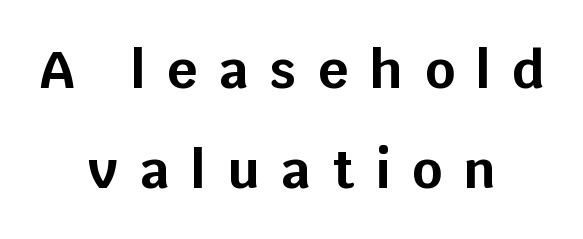
Q: Is the text bold? A: Yes.
Q: Is the text italic (slanted)? A: No, it is upright.
Q: Is the typeface a serif or a sans-serif typeface? A: Sans-serif.
Q: Is the text underlined? A: No.
Q: How is the paragraph aligned? A: Centered.
Q: Is the spacing between letters normal or unusually wide? A: Unusually wide.
Q: Is the spacing between lines tight, normal or loose? A: Loose.
Q: Width (condensed, normal, or wide)? A: Normal.
Q: Stroke contrast? A: Low.
Q: x-height? A: Large.
Q: Monospaced? A: No.
